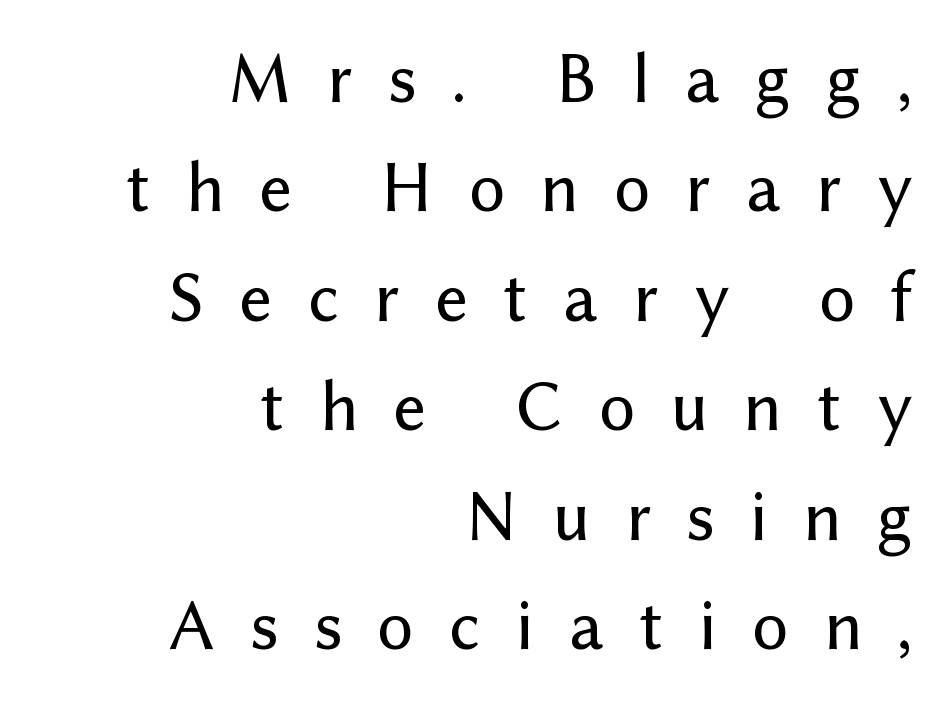
The image shows 72 px sans-serif type, upright; set right-aligned, normal line spacing (1.52x), unusually wide letter spacing (+0.49 em), not underlined; low stroke contrast and a medium x-height.
